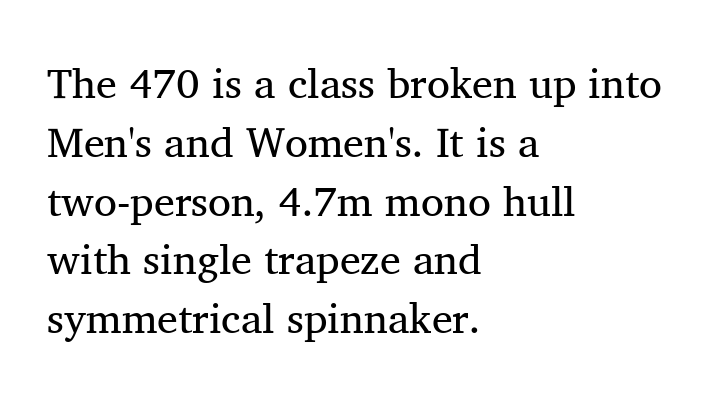
{"serif": "yes", "italic": "no", "bold": "no", "weight": "regular", "width": "normal", "stroke_contrast": "medium", "x_height": "medium", "monospaced": "no", "underline": "no", "align": "left", "line_spacing": "normal", "line_spacing_ratio": 1.4, "letter_spacing": "normal", "letter_spacing_em": 0.0, "glyph_px": 42}
